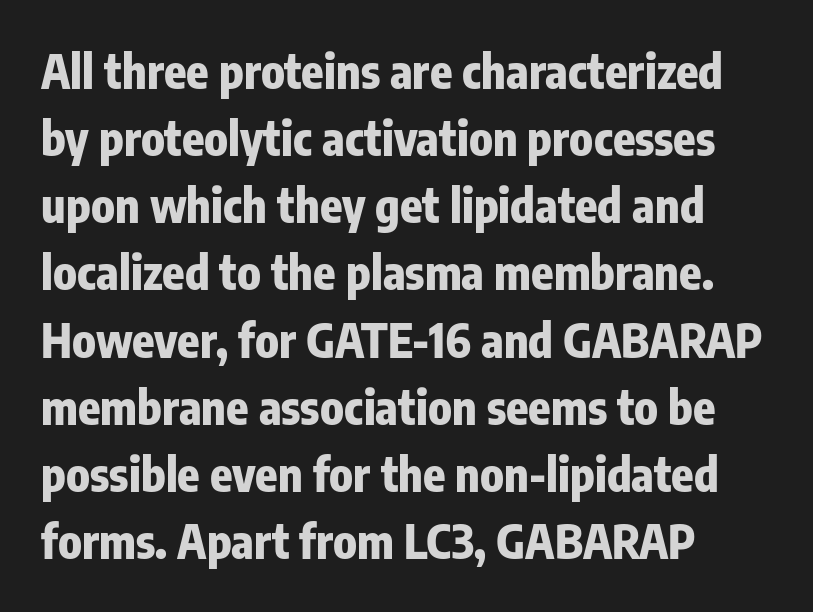
Does the lettering tilt? It doesn't — this is upright. The space between consecutive lines is moderate. Casual observation: everything's shoved over to the left. Each letter keeps its own natural width here, so spacing adapts to shape. Letterform terminals end flat and unadorned throughout the passage.
